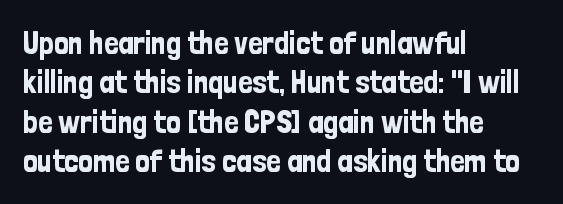
The image shows 32 px condensed sans-serif type, upright; set left-aligned, line spacing 1.23x, normal letter spacing, not underlined; low stroke contrast and a medium x-height.
